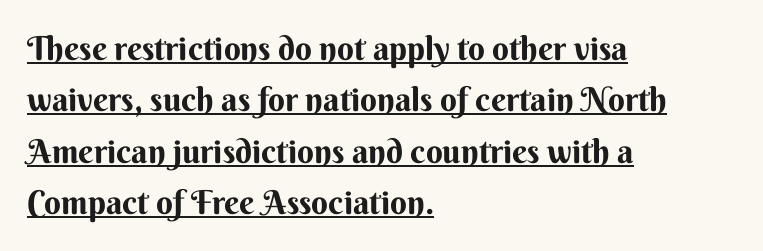
The horizontal fit of the characters is conventional and even. Caption: multi-line text, flush left, ragged right. Character widths vary here, with narrow letters taking less room than wide ones. Regarding serifs, this sample does without them. The passage shown is underscored from start to finish.
